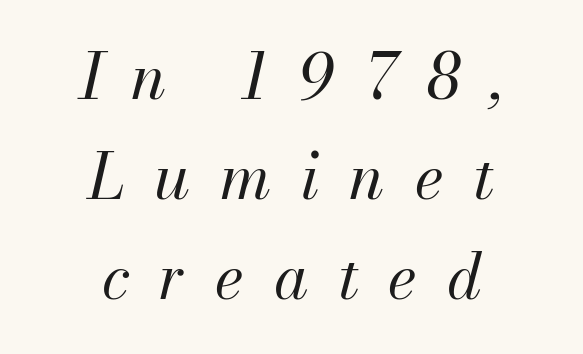
The image shows 63 px regular-weight type, italic (leaning right); set centered, normal line spacing (1.59x), unusually wide letter spacing (+0.47 em), not underlined; medium stroke contrast and a small x-height.
